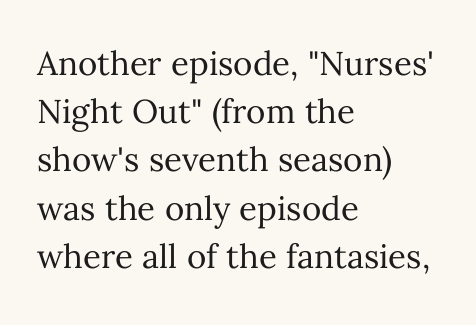
The image shows 33 px regular-weight type, upright; set left-aligned, normal line spacing (1.46x), normal letter spacing, not underlined; medium stroke contrast and a medium x-height.
